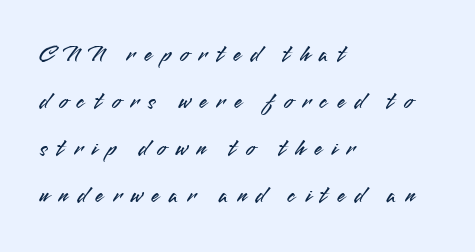
Q: Is the text italic (slanted)? A: Yes.
Q: Is the text underlined? A: No.
Q: How is the paragraph aligned? A: Left-aligned.
Q: Is the spacing between letters normal or unusually wide? A: Unusually wide.
Q: Is the spacing between lines tight, normal or loose? A: Loose.
